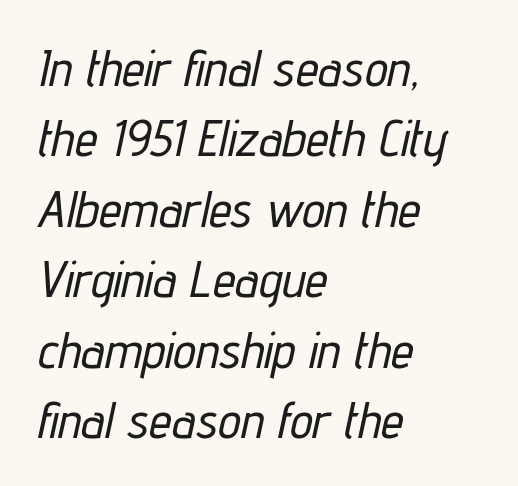
The image shows 51 px condensed type, italic (leaning right); set left-aligned, normal line spacing (1.38x), normal letter spacing, not underlined; low stroke contrast and a medium x-height.
